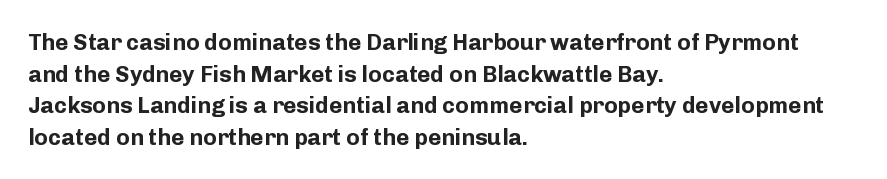
Q: Is the text bold? A: Yes.
Q: Is the text italic (slanted)? A: No, it is upright.
Q: Is the text underlined? A: No.
Q: How is the paragraph aligned? A: Left-aligned.
Q: Is the spacing between letters normal or unusually wide? A: Normal.
Q: Is the spacing between lines tight, normal or loose? A: Normal.
